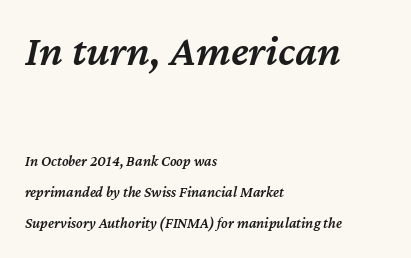
The image shows 44 px semibold type, italic (leaning right); set left-aligned, loose line spacing (2.08x), normal letter spacing, not underlined; the first (top) block is 2.93x larger; medium stroke contrast and a medium x-height.
